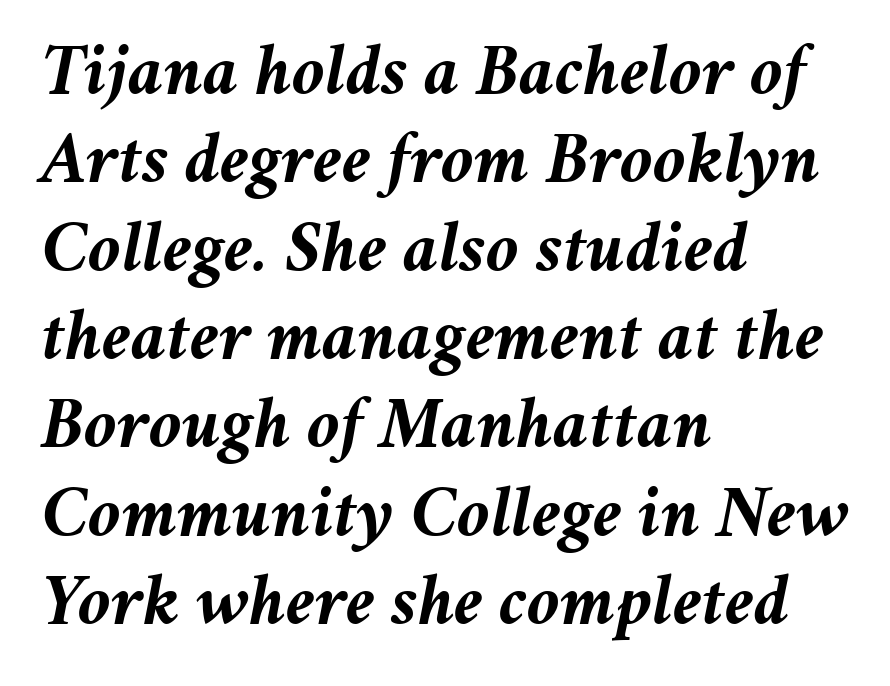
The axis of the letterforms is tilted away from vertical. Plain, unruled lines of type. These lines are rendered in a variable-pitch font. Teacher's note: observe the even left margin — that is flush-left alignment. Emphasis by weight is at full strength: bold. This rendering leaves character spacing at its baseline value.
